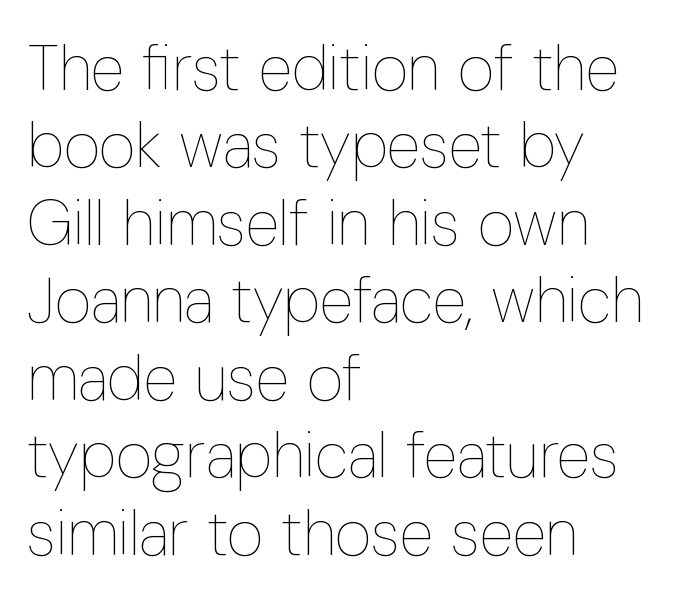
{"italic": "no", "bold": "no", "weight": "thin", "width": "condensed", "stroke_contrast": "low", "x_height": "medium", "monospaced": "no", "underline": "no", "align": "left", "line_spacing_ratio": 1.23, "letter_spacing": "normal", "letter_spacing_em": 0.0, "glyph_px": 63}
